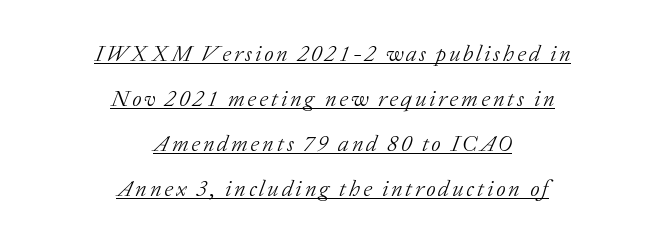
Like a heading marked for emphasis, these lines bear an underscore. Stroke mass is kept to a normal reading level or below. The lines in this sample share a center point and differ in where they start and stop. Interline gaps are noticeably wide in this sample.
